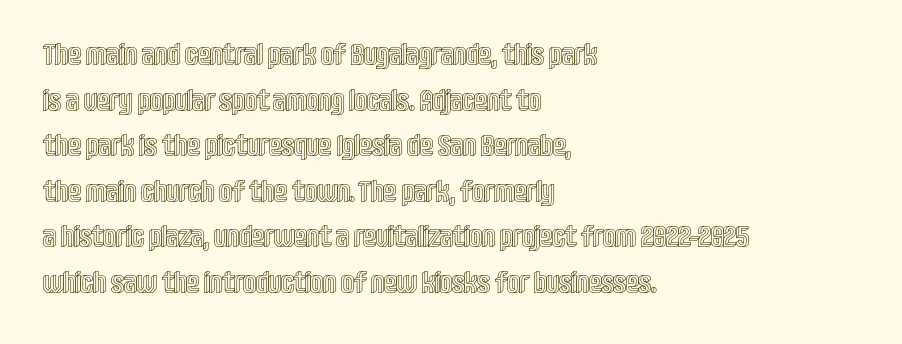
{"italic": "no", "width": "condensed", "x_height": "large", "monospaced": "no", "underline": "no", "align": "left", "line_spacing": "normal", "line_spacing_ratio": 1.57, "letter_spacing": "normal", "letter_spacing_em": 0.0, "glyph_px": 29}
